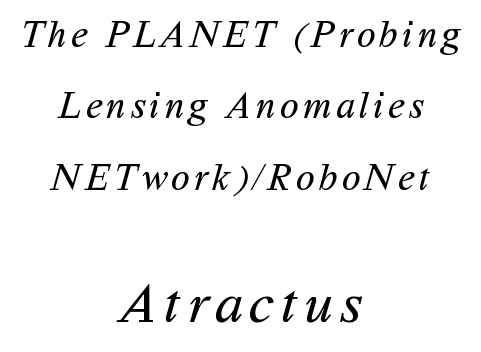
Any mark beneath the type? The region is blank. Here the second block reads like a headline and the first like body copy. The passage shown is typed in a proportional face where columns would drift. Notice how the passage keeps no hard edge, just a central spine.
